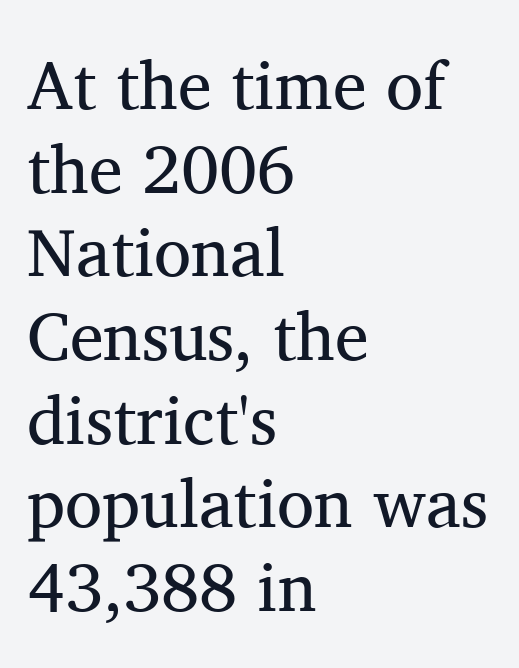
Q: Is the text bold? A: No.
Q: Is the text italic (slanted)? A: No, it is upright.
Q: Is the typeface a serif or a sans-serif typeface? A: Serif.
Q: Is the text underlined? A: No.
Q: How is the paragraph aligned? A: Left-aligned.
Q: Is the spacing between letters normal or unusually wide? A: Normal.
Q: Width (condensed, normal, or wide)? A: Normal.
Q: Stroke contrast? A: Medium.
Q: x-height? A: Medium.
Q: Monospaced? A: No.
